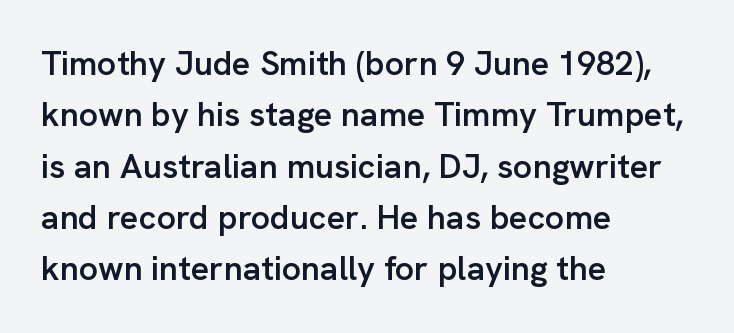
Q: Is the text bold? A: Semi-bold.
Q: Is the text italic (slanted)? A: No, it is upright.
Q: Is the typeface a serif or a sans-serif typeface? A: Sans-serif.
Q: Is the text underlined? A: No.
Q: How is the paragraph aligned? A: Left-aligned.
Q: Is the spacing between letters normal or unusually wide? A: Normal.
Q: Is the spacing between lines tight, normal or loose? A: Normal.
Q: Width (condensed, normal, or wide)? A: Normal.
Q: Stroke contrast? A: Low.
Q: x-height? A: Medium.
Q: Monospaced? A: No.
